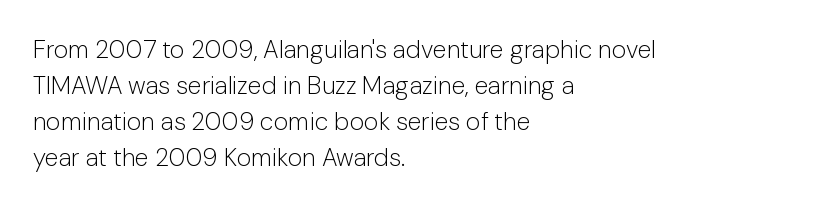
The rendering anchors every line to the left-hand side. Words appear dense and cohesive because spacing is normal. Does the leading feel generous? No, just average. A quiet, ordinary-to-light weight characterises the typeface.
